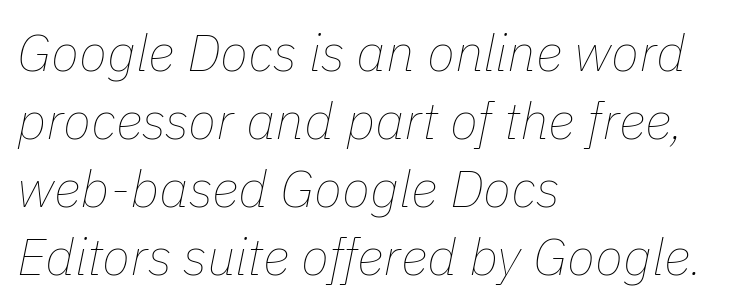
Spacing verdict: proportional, widths tailored to each character. Standard letterfit; no display-style spreading of the glyphs. Yep, that's italic — everything's leaning. The passage shown is not bold in any degree.
